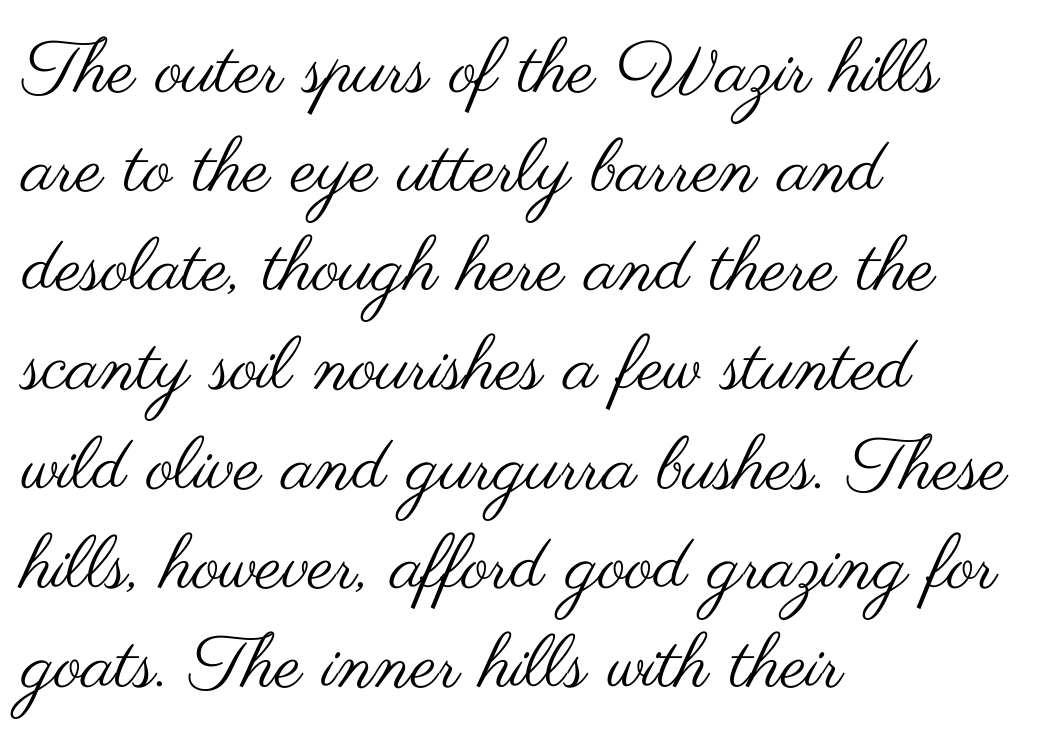
Q: Is the text bold? A: No.
Q: Is the text italic (slanted)? A: Yes.
Q: Is the typeface a serif or a sans-serif typeface? A: Sans-serif.
Q: Is the text underlined? A: No.
Q: How is the paragraph aligned? A: Left-aligned.
Q: Is the spacing between letters normal or unusually wide? A: Normal.
Q: Is the spacing between lines tight, normal or loose? A: Normal.
Q: Width (condensed, normal, or wide)? A: Wide.
Q: Stroke contrast? A: Medium.
Q: x-height? A: Small.
Q: Monospaced? A: No.
